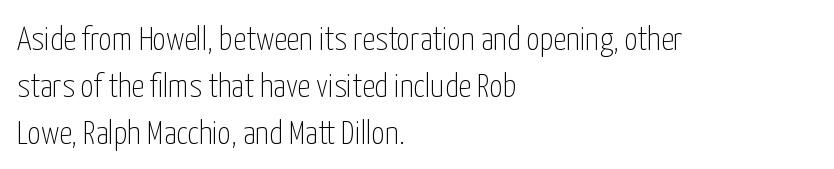
How are the letters spaced? Ordinarily, with no added tracking. Where is the straight margin? On the left. The typeface chosen for these lines omits serifs. The words here are not underlined. The passage shown is typed in a proportional face where columns would drift.
